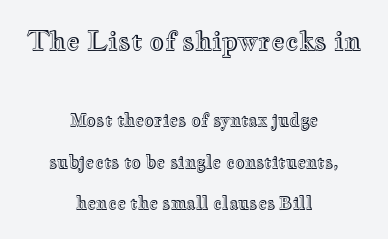
Q: Is the text italic (slanted)? A: No, it is upright.
Q: Is the text underlined? A: No.
Q: How is the paragraph aligned? A: Centered.
Q: Is the spacing between letters normal or unusually wide? A: Normal.
Q: Is the spacing between lines tight, normal or loose? A: Loose.
Q: Which block of text is set in a larger size, the first (top) or the second (bottom)? A: The first (top) one.
